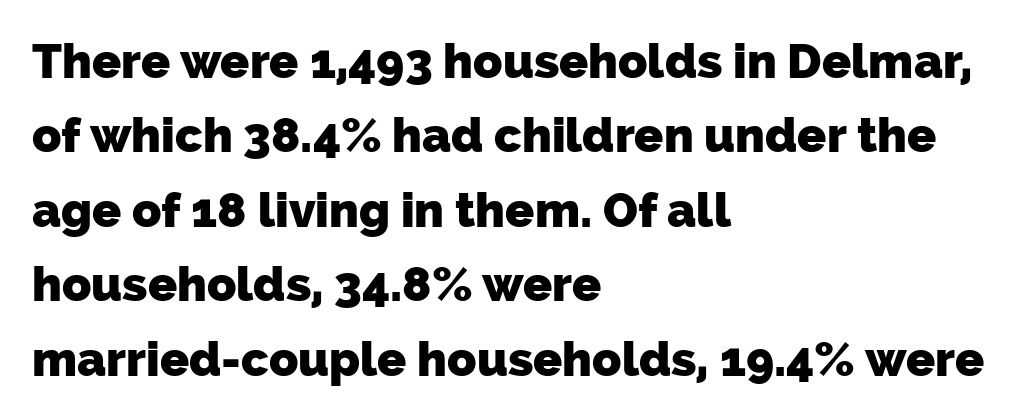
As a designer I'd log this as weight 700, bold. Summary of vertical rhythm: regular, with standard interline spacing. Unmarked baselines from the first word to the last. Note the varied advance widths — an 'i' is clearly narrower than an 'm'. Nope, no serifs anywhere on these letters.
